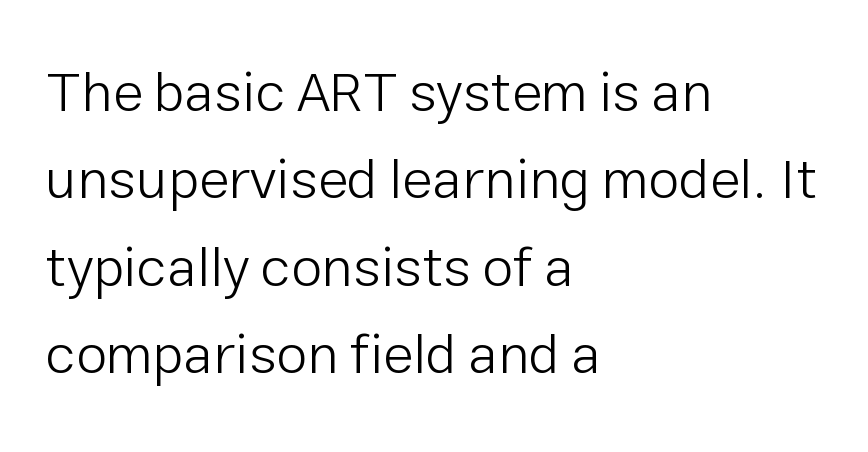
The image shows 56 px light sans-serif type, upright; set left-aligned, normal line spacing (1.56x), normal letter spacing, not underlined; low stroke contrast and a medium x-height.
